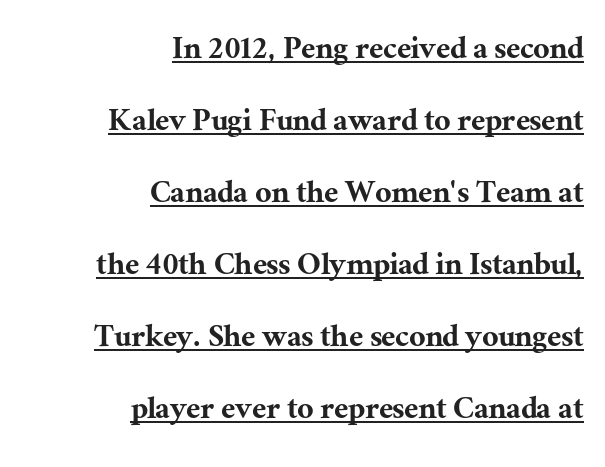
{"serif": "yes", "italic": "no", "width": "normal", "stroke_contrast": "medium", "x_height": "medium", "monospaced": "no", "underline": "yes", "align": "right", "line_spacing": "loose", "line_spacing_ratio": 2.0, "letter_spacing": "normal", "letter_spacing_em": 0.0, "glyph_px": 36}
